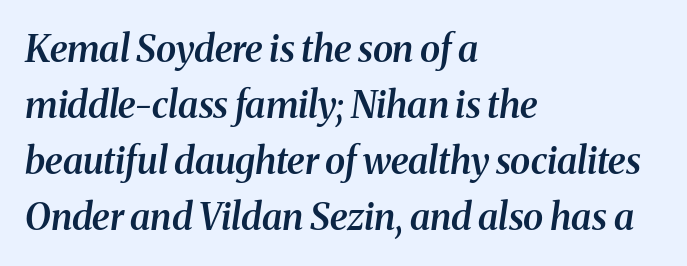
Q: Is the text bold? A: Semi-bold.
Q: Is the text italic (slanted)? A: Yes, it leans right by about 8 degrees.
Q: Is the typeface a serif or a sans-serif typeface? A: Serif.
Q: Is the text underlined? A: No.
Q: How is the paragraph aligned? A: Left-aligned.
Q: Is the spacing between letters normal or unusually wide? A: Normal.
Q: Is the spacing between lines tight, normal or loose? A: Normal.
Q: Width (condensed, normal, or wide)? A: Normal.
Q: Stroke contrast? A: Medium.
Q: x-height? A: Medium.
Q: Monospaced? A: No.
